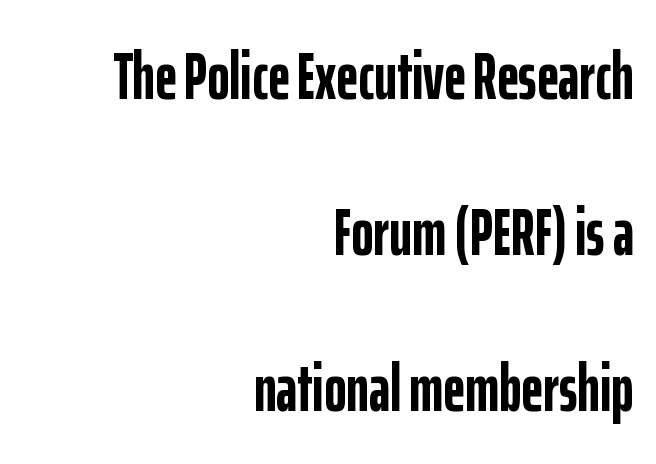
Each letter keeps its own natural width here, so spacing adapts to shape. Style check: upright. Line ends are locked; line starts wander. A typesetter would label this face a sans. The zone under the glyphs is completely vacant.
